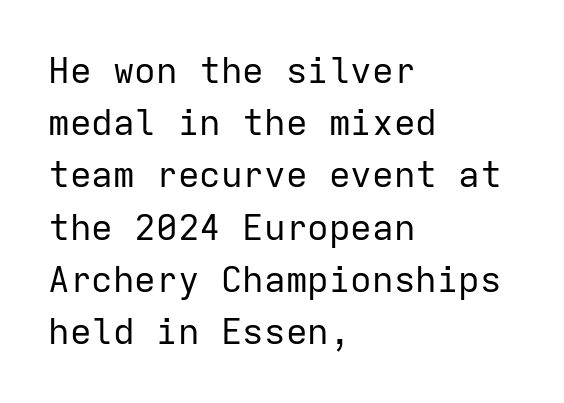
Does the lettering tilt? It doesn't — this is upright. In CSS terms this would be text-align: left. Evenly set lines give the paragraph a standard silhouette. Unmarked baselines from the first word to the last. The font family rendered here belongs to the sans-serif group. The passage shown is typed in a monospace face where columns stay perfectly aligned.
